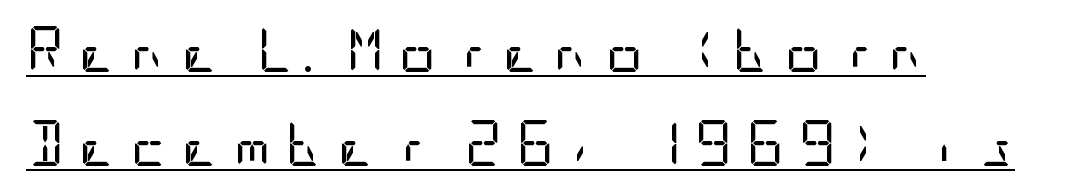
Q: Is the text bold? A: No.
Q: Is the text italic (slanted)? A: No, it is upright.
Q: Is the typeface a serif or a sans-serif typeface? A: Sans-serif.
Q: Is the text underlined? A: Yes.
Q: How is the paragraph aligned? A: Left-aligned.
Q: Is the spacing between letters normal or unusually wide? A: Unusually wide.
Q: Is the spacing between lines tight, normal or loose? A: Loose.
Q: Width (condensed, normal, or wide)? A: Condensed.
Q: Stroke contrast? A: Low.
Q: x-height? A: Large.
